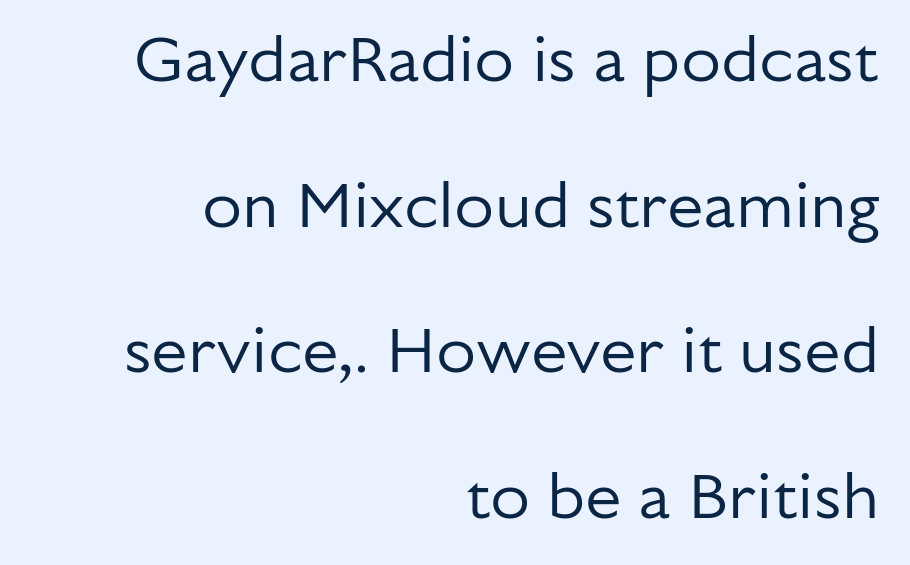
Descenders hang freely into open space. Are there feet on the stems? There aren't — it's a sans. Compared with typical paragraphs, the rows here are farther apart. This rendering leaves character spacing at its baseline value. The weight would be labelled regular, book, light, or lighter still. Quick note: not italic, upright.
